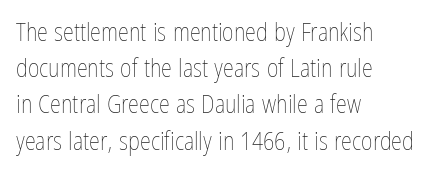
{"italic": "no", "bold": "no", "underline": "no", "align": "left", "line_spacing": "normal", "line_spacing_ratio": 1.45, "letter_spacing": "normal", "letter_spacing_em": 0.0, "glyph_px": 25}
